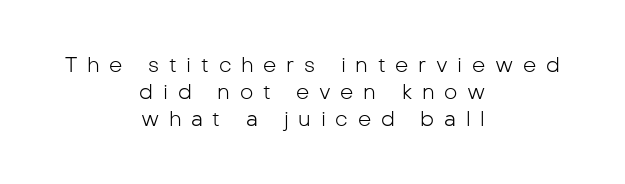
This sample uses an upright cut, with every glyph sitting square on the baseline. Successive baselines arrive at the customary interval. On a weight scale, this lands at 450 or below. Check the space under the baseline: it is left empty.
